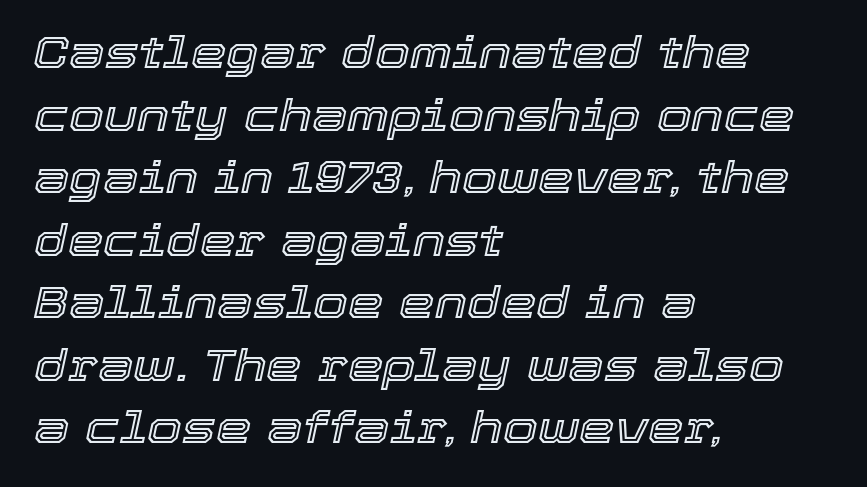
{"italic": "yes", "lean": "right", "slant_degrees": 12, "width": "normal", "x_height": "medium", "monospaced": "no", "underline": "no", "align": "left", "line_spacing": "normal", "line_spacing_ratio": 1.39, "letter_spacing": "normal", "letter_spacing_em": 0.0, "glyph_px": 45}
